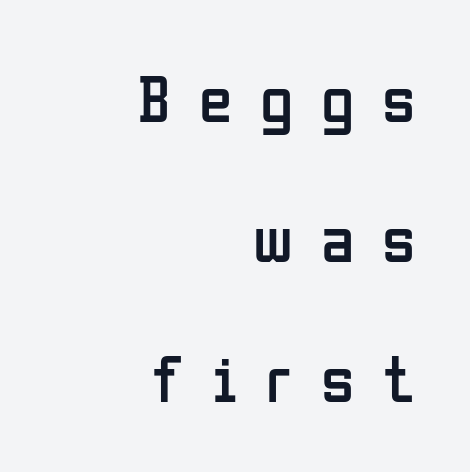
A roman cut, with each character standing at attention. A quiet, ordinary-to-light weight characterises the typeface. The passage shown is typed in a proportional face where columns would drift. Teacher's note: observe the even right margin — that is flush-right alignment. Characters follow at a spacing far wider than the type designer built in.
